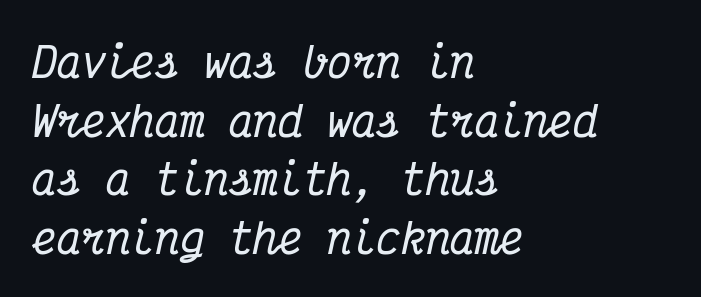
{"serif": "yes", "italic": "yes", "lean": "right", "slant_degrees": 12, "width": "condensed", "stroke_contrast": "medium", "x_height": "medium", "monospaced": "yes", "underline": "no", "align": "left", "line_spacing": "normal", "line_spacing_ratio": 1.43, "letter_spacing": "normal", "letter_spacing_em": 0.0, "glyph_px": 41}
